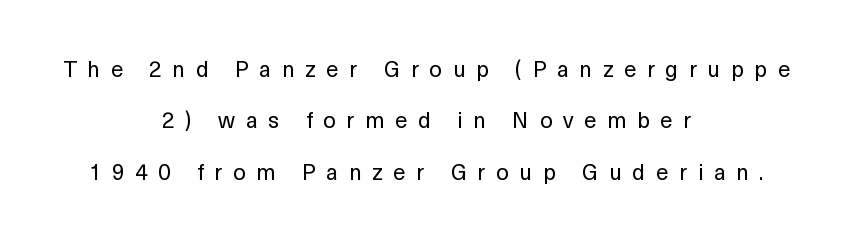
{"italic": "no", "bold": "no", "underline": "no", "align": "center", "line_spacing": "loose", "line_spacing_ratio": 2.34, "letter_spacing": "wide", "letter_spacing_em": 0.49, "glyph_px": 22}
